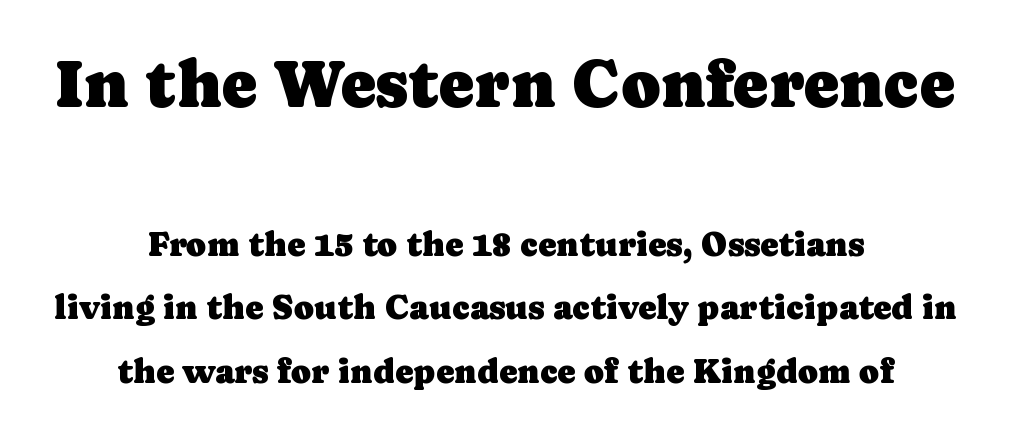
Q: Is the text italic (slanted)? A: No, it is upright.
Q: Is the typeface a serif or a sans-serif typeface? A: Serif.
Q: Is the text underlined? A: No.
Q: How is the paragraph aligned? A: Centered.
Q: Is the spacing between letters normal or unusually wide? A: Normal.
Q: Which block of text is set in a larger size, the first (top) or the second (bottom)? A: The first (top) one.
Q: Width (condensed, normal, or wide)? A: Normal.
Q: Stroke contrast? A: Low.
Q: x-height? A: Medium.
Q: Monospaced? A: No.
